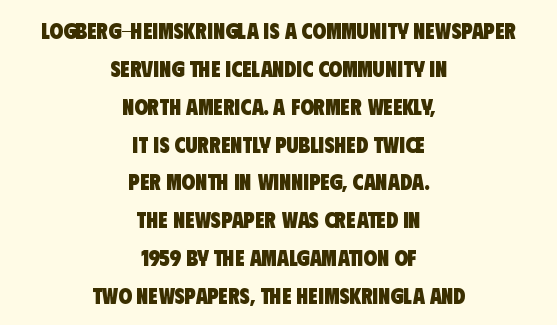
{"bold": "yes", "underline": "no", "align": "center", "line_spacing_ratio": 1.72, "letter_spacing": "normal", "letter_spacing_em": 0.0, "glyph_px": 22}
